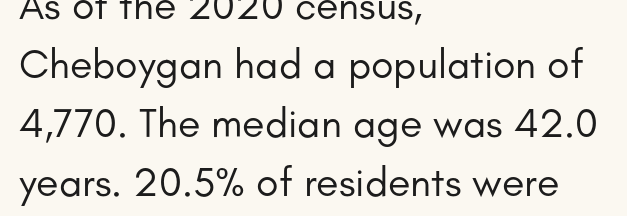
Q: Is the text bold? A: No.
Q: Is the text italic (slanted)? A: No, it is upright.
Q: Is the typeface a serif or a sans-serif typeface? A: Sans-serif.
Q: Is the text underlined? A: No.
Q: How is the paragraph aligned? A: Left-aligned.
Q: Is the spacing between letters normal or unusually wide? A: Normal.
Q: Is the spacing between lines tight, normal or loose? A: Normal.
Q: Width (condensed, normal, or wide)? A: Normal.
Q: Stroke contrast? A: Low.
Q: x-height? A: Small.
Q: Monospaced? A: No.
